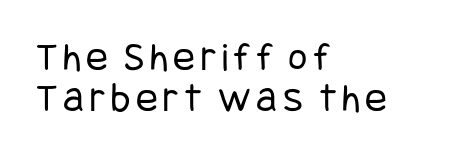
The image shows 41 px regular-weight, condensed sans-serif type, upright; set left-aligned, tight line spacing (0.99x), not underlined; low stroke contrast and a large x-height.
